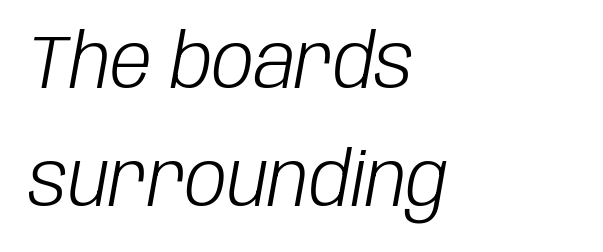
Q: Is the text bold? A: No.
Q: Is the text italic (slanted)? A: Yes, it leans right by about 10 degrees.
Q: Is the text underlined? A: No.
Q: How is the paragraph aligned? A: Left-aligned.
Q: Is the spacing between letters normal or unusually wide? A: Normal.
Q: Is the spacing between lines tight, normal or loose? A: Normal.
Q: Width (condensed, normal, or wide)? A: Condensed.
Q: Stroke contrast? A: Low.
Q: x-height? A: Large.
Q: Monospaced? A: No.
